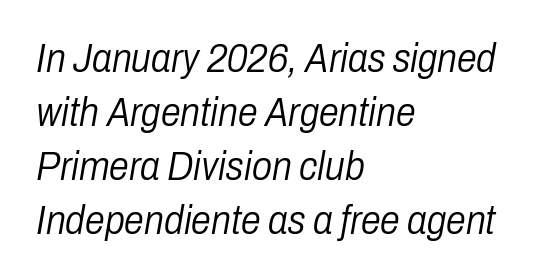
{"italic": "yes", "lean": "right", "slant_degrees": 10, "bold": "no", "weight": "light", "width": "condensed", "stroke_contrast": "low", "x_height": "medium", "monospaced": "no", "underline": "no", "align": "left", "line_spacing": "normal", "line_spacing_ratio": 1.35, "letter_spacing": "normal", "letter_spacing_em": 0.0, "glyph_px": 40}
